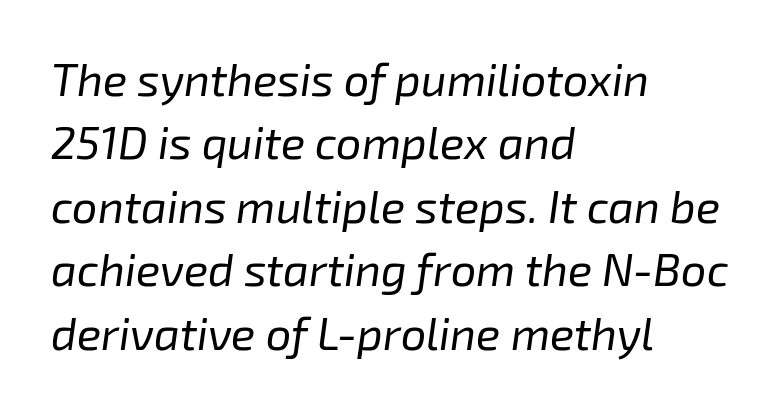
{"italic": "yes", "lean": "right", "slant_degrees": 8, "bold": "no", "weight": "regular", "width": "normal", "stroke_contrast": "low", "x_height": "medium", "monospaced": "no", "underline": "no", "align": "left", "line_spacing": "normal", "line_spacing_ratio": 1.41, "letter_spacing": "normal", "letter_spacing_em": 0.0, "glyph_px": 45}
